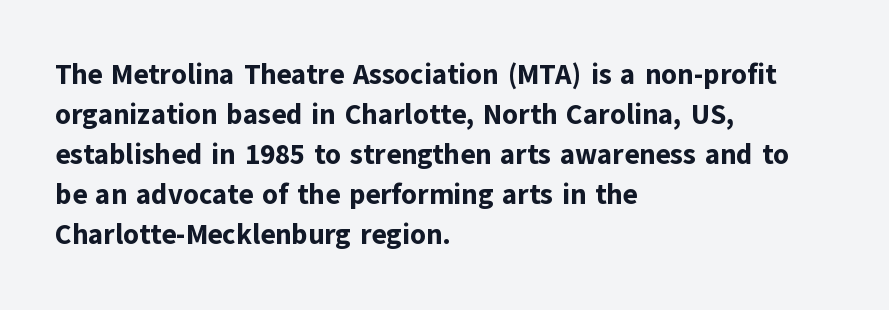
The image shows 28 px bold sans-serif type, upright; set left-aligned, normal line spacing (1.43x), normal letter spacing, not underlined; low stroke contrast and a medium x-height.
